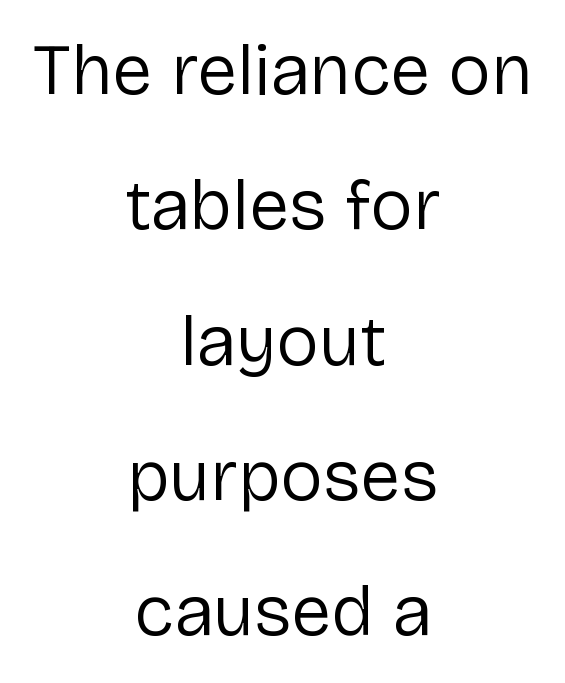
Does the copy run flush right? No — it is centered line by line. This sample uses a sans-serif face. The space beneath each line is pristine and unruled. Note the varied advance widths — an 'i' is clearly narrower than an 'm'. Standard letterfit; no display-style spreading of the glyphs. The lettering holds an erect, upright posture throughout.
